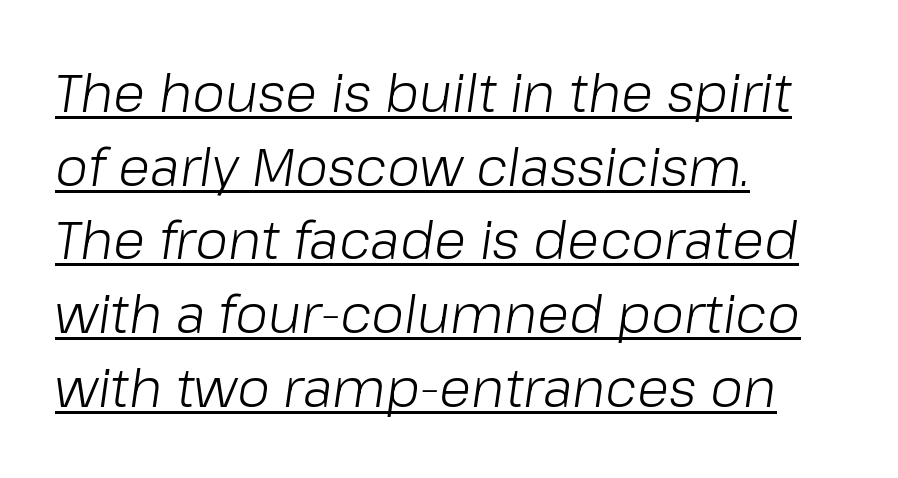
{"italic": "yes", "lean": "right", "slant_degrees": 8, "bold": "no", "weight": "light", "width": "normal", "stroke_contrast": "low", "x_height": "medium", "monospaced": "no", "underline": "yes", "align": "left", "line_spacing": "normal", "line_spacing_ratio": 1.39, "letter_spacing": "normal", "letter_spacing_em": 0.0, "glyph_px": 53}
